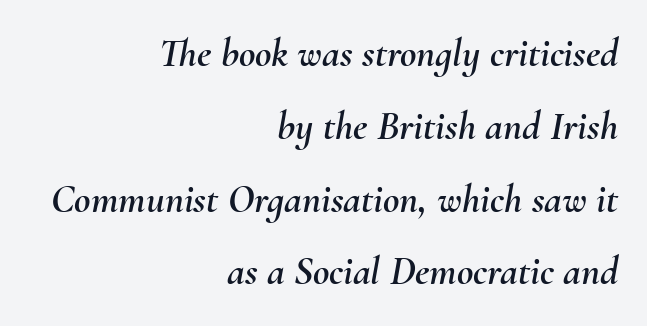
Q: Is the text italic (slanted)? A: Yes, it leans right by about 10 degrees.
Q: Is the text underlined? A: No.
Q: How is the paragraph aligned? A: Right-aligned.
Q: Is the spacing between letters normal or unusually wide? A: Normal.
Q: Width (condensed, normal, or wide)? A: Normal.
Q: Stroke contrast? A: Medium.
Q: x-height? A: Small.
Q: Monospaced? A: No.
